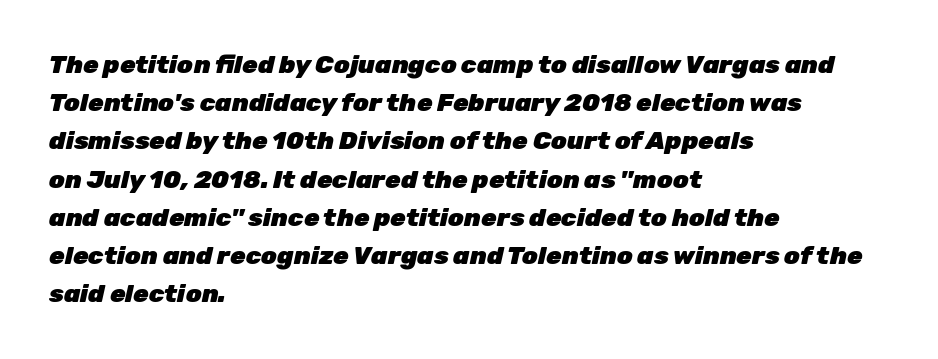
Rows of type keep a routine distance in the vertical direction. The strip under each line holds only bare page. Looking at the ascenders, they clearly lean. Caption: multi-line text, flush left, ragged right.
